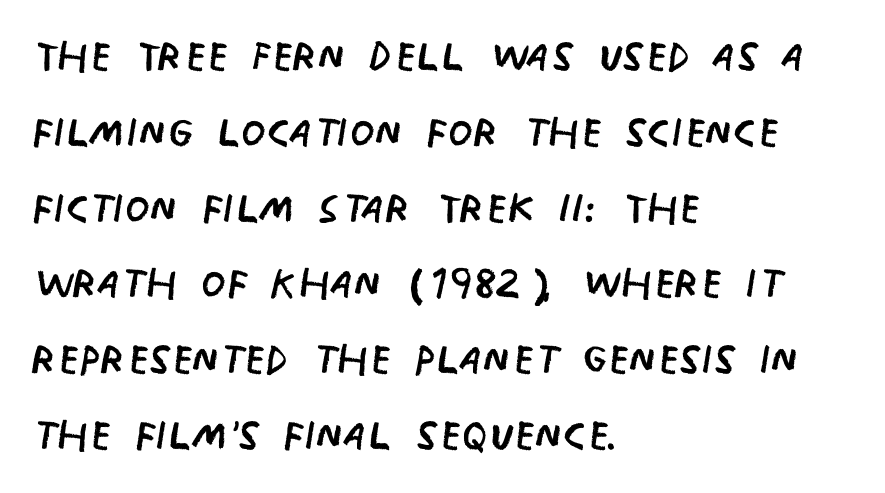
The image shows 57 px regular-weight, condensed sans-serif type; set left-aligned, normal line spacing (1.33x), normal letter spacing, not underlined; low stroke contrast and a large x-height.
